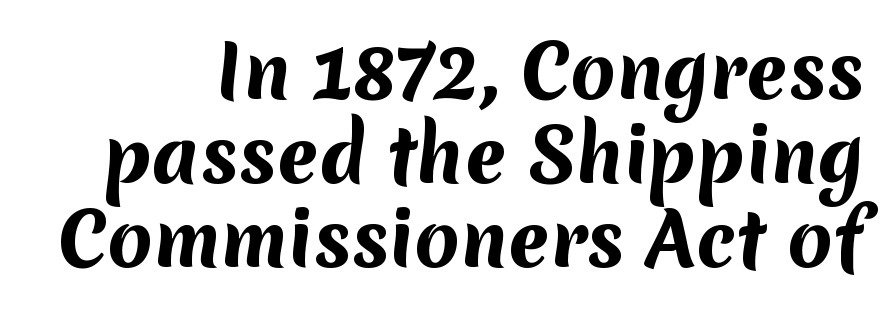
Q: Is the text bold? A: Yes.
Q: Is the typeface a serif or a sans-serif typeface? A: Sans-serif.
Q: Is the text underlined? A: No.
Q: Is the spacing between letters normal or unusually wide? A: Normal.
Q: Is the spacing between lines tight, normal or loose? A: Tight.
Q: Width (condensed, normal, or wide)? A: Normal.
Q: Stroke contrast? A: Medium.
Q: x-height? A: Medium.
Q: Monospaced? A: No.
